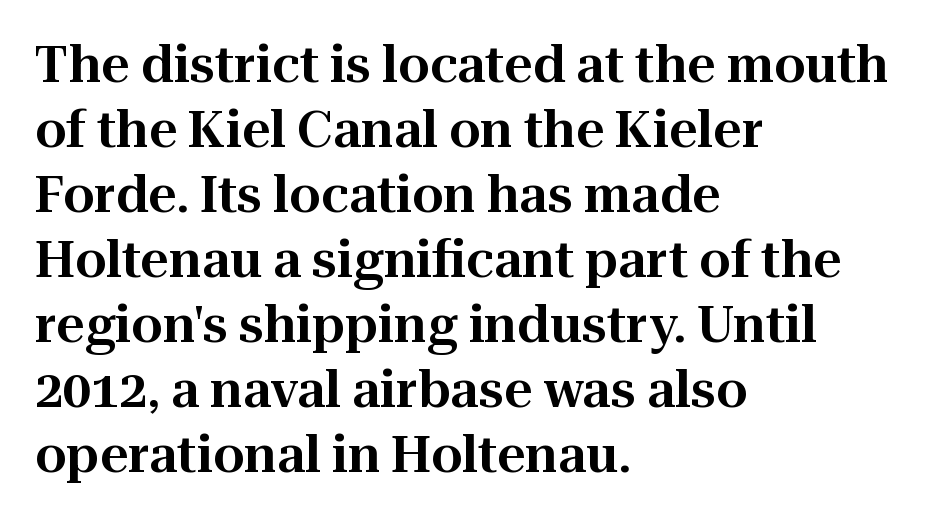
Quick note: underline off. Look at the tracking — it's just the regular setting, nothing added. Posture: straight, roman, zero tilt. A classic flush-left, rag-right setting is used for this passage. The type family on display is of the serif kind. Horizontal bands of white between lines are of average thickness.
